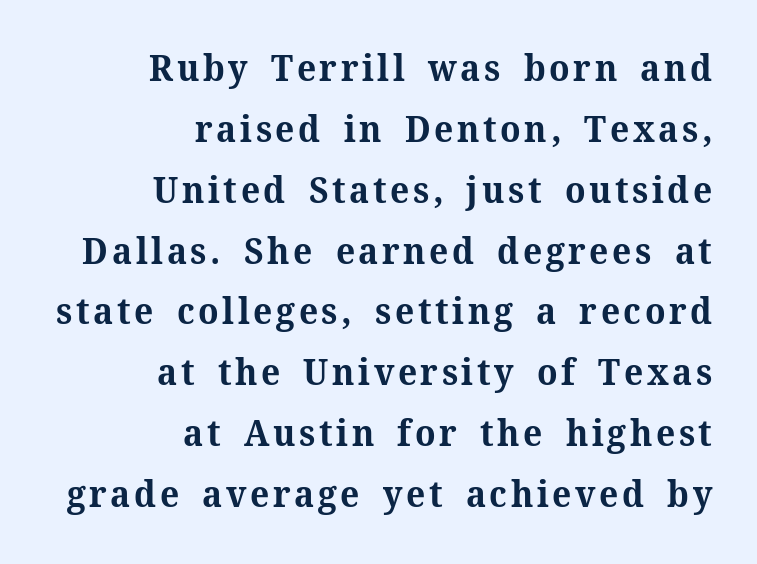
Proportional: the letters do not fall into vertical columns. The designer left line spacing at the default. Tall strokes in this sample are plumb rather than angled. Are there feet on the stems? There are — it's a serif. Where is the straight margin? On the right. Descenders hang freely into open space.
